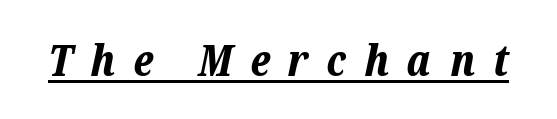
{"italic": "yes", "lean": "right", "slant_degrees": 12, "bold": "yes", "weight": "bold", "width": "normal", "stroke_contrast": "low", "x_height": "medium", "monospaced": "no", "underline": "yes", "letter_spacing": "wide", "letter_spacing_em": 0.42, "glyph_px": 43}
